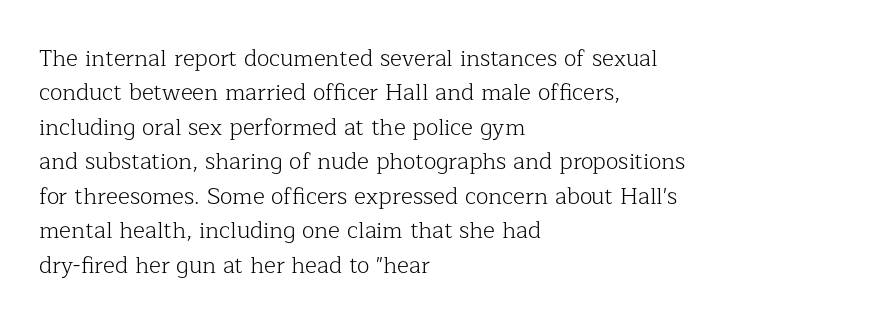
{"italic": "no", "bold": "no", "underline": "no", "align": "left", "line_spacing": "normal", "line_spacing_ratio": 1.5, "letter_spacing": "normal", "letter_spacing_em": 0.0, "glyph_px": 23}
